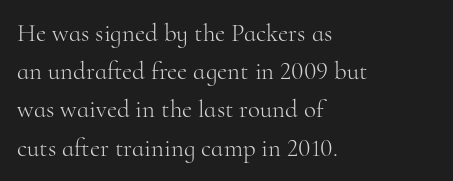
The image shows 25 px text type, upright; set left-aligned, normal line spacing (1.53x), normal letter spacing, not underlined.
